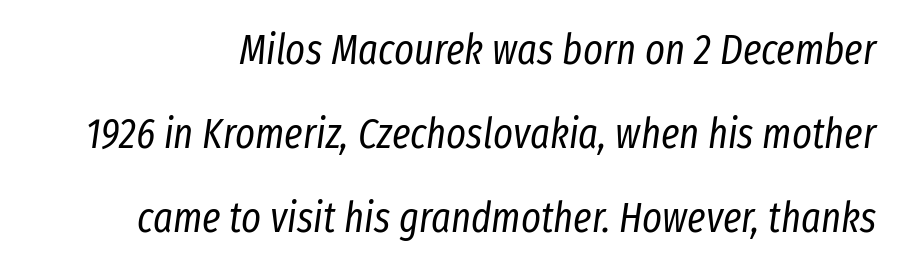
The image shows 42 px regular-weight, condensed type, italic (leaning right); set loose line spacing (2.0x), normal letter spacing, not underlined; low stroke contrast and a medium x-height.
